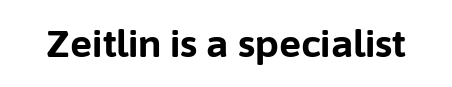
The image shows 37 px bold sans-serif type, upright; set normal letter spacing, not underlined; low stroke contrast and a medium x-height.
